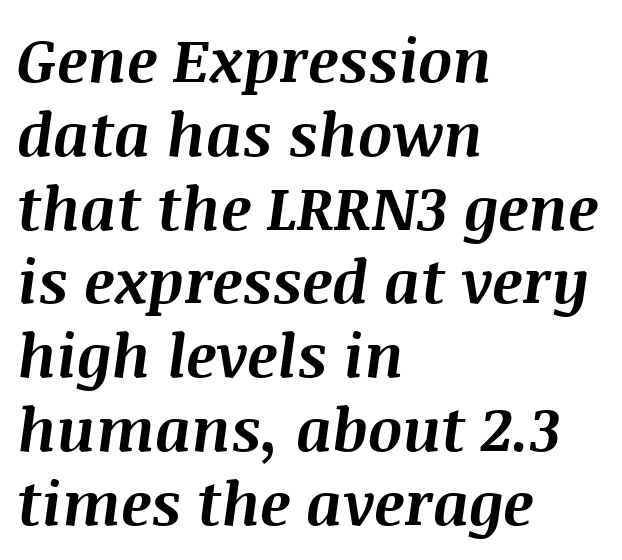
The text carries the slant typical of an italic or oblique font. The gap between lines stays unmarked. Pretty heavy lettering here — definitely bold. Caption: multi-line text, flush left, ragged right.
